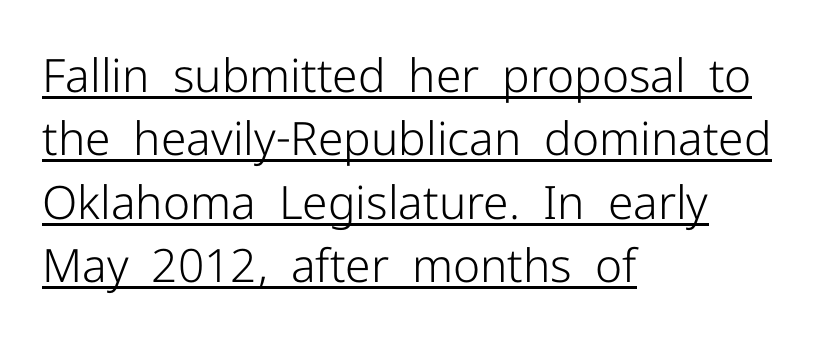
The image shows 46 px light sans-serif type, upright; set left-aligned, normal line spacing (1.38x), normal letter spacing, underlined; low stroke contrast and a medium x-height.
